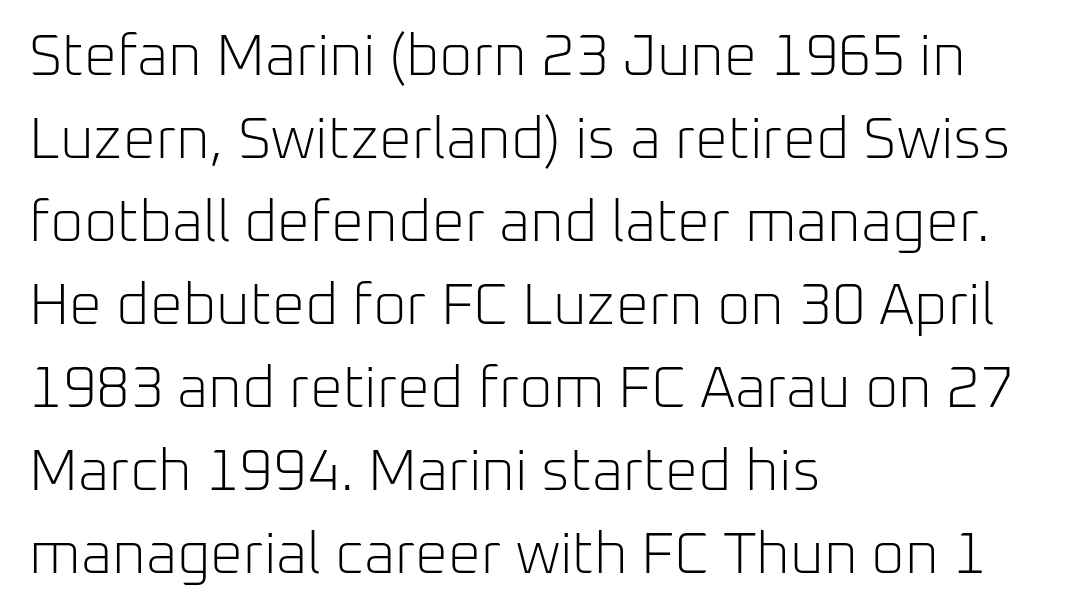
{"serif": "no", "italic": "no", "bold": "no", "weight": "light", "width": "normal", "stroke_contrast": "low", "x_height": "medium", "monospaced": "no", "underline": "no", "align": "left", "line_spacing": "normal", "line_spacing_ratio": 1.43, "letter_spacing": "normal", "letter_spacing_em": 0.0, "glyph_px": 58}
